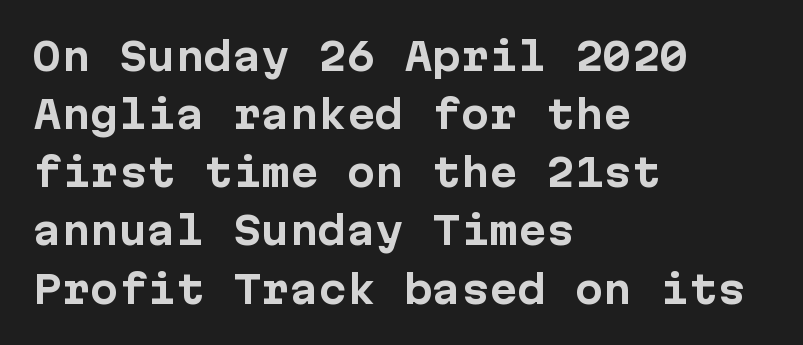
Note the uniform advance width — an 'i' takes as much space as an 'm'. Typeset ragged right — the left edge is the straight one. Does the leading feel generous? No, just average. Plenty of ink on the page — the face is bold. Look at the bottom of the vertical strokes: they stop flat, with no serifs.
